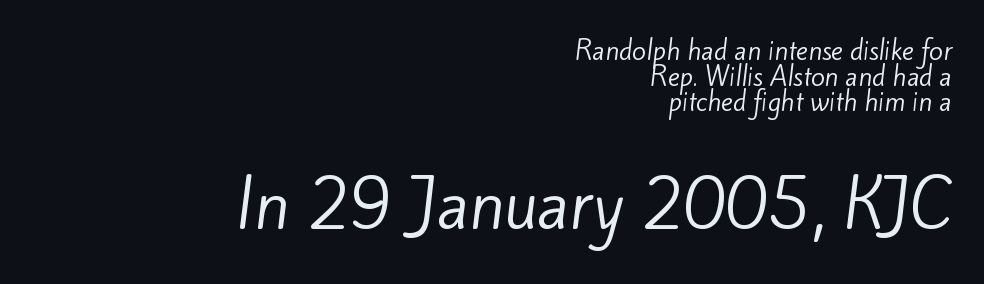
The image shows 63 px regular-weight sans-serif type; set right-aligned, tight line spacing (1.03x), normal letter spacing, not underlined; the second (bottom) block is 2.52x larger; low stroke contrast and a small x-height.
